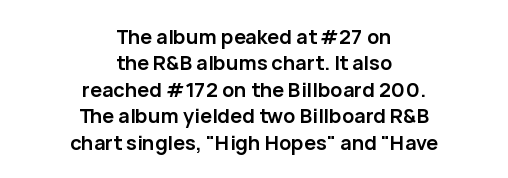
The image shows 20 px bold type, upright; set centered, normal line spacing (1.32x), normal letter spacing, not underlined.
